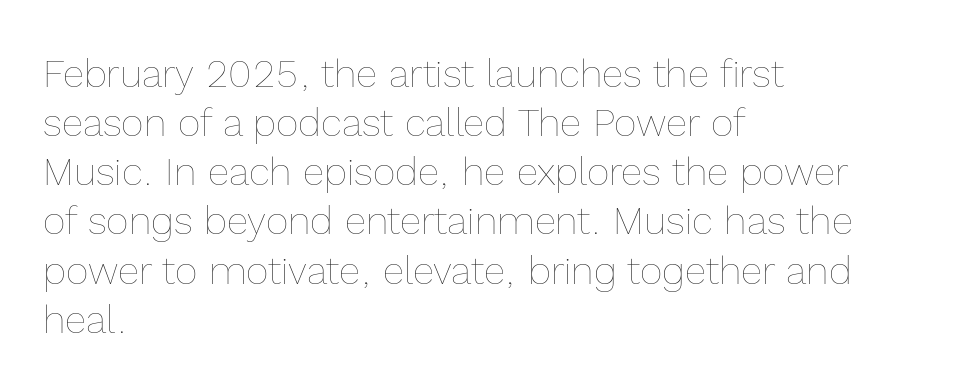
The image shows 39 px thin type, upright; set left-aligned, normal line spacing (1.26x), normal letter spacing, not underlined; a medium x-height.
